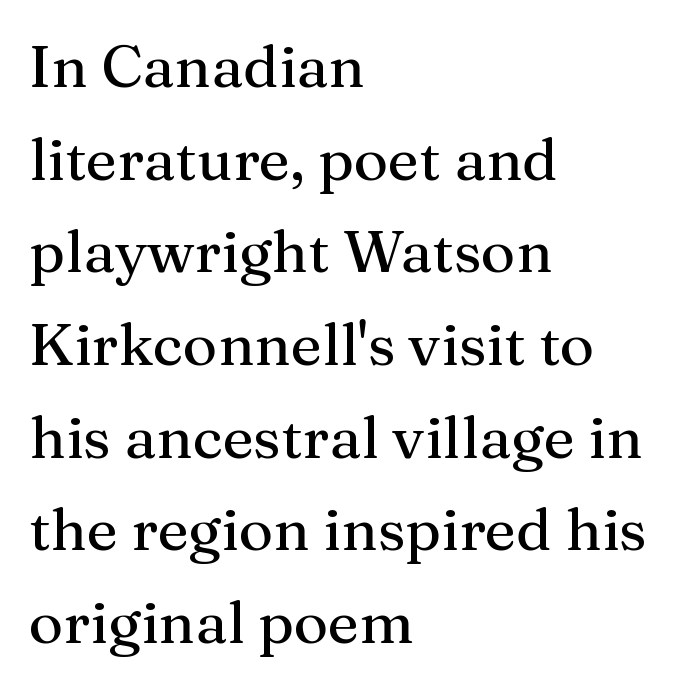
{"serif": "yes", "italic": "no", "width": "normal", "stroke_contrast": "medium", "x_height": "medium", "monospaced": "no", "underline": "no", "align": "left", "line_spacing": "normal", "line_spacing_ratio": 1.57, "letter_spacing": "normal", "letter_spacing_em": 0.0, "glyph_px": 59}
